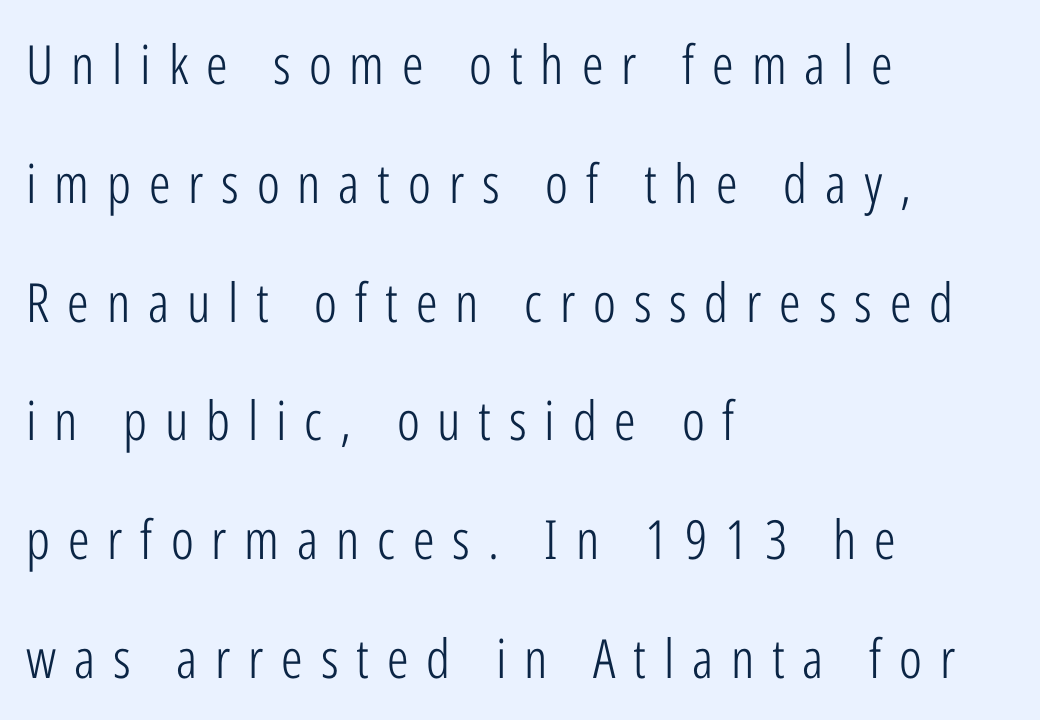
Nope, not italic — everything's standing straight. The glyphs are unaccompanied by any horizontal stroke below them. All the whitespace from short lines collects on the right. Letters have the restrained weight of plain body copy at most.
